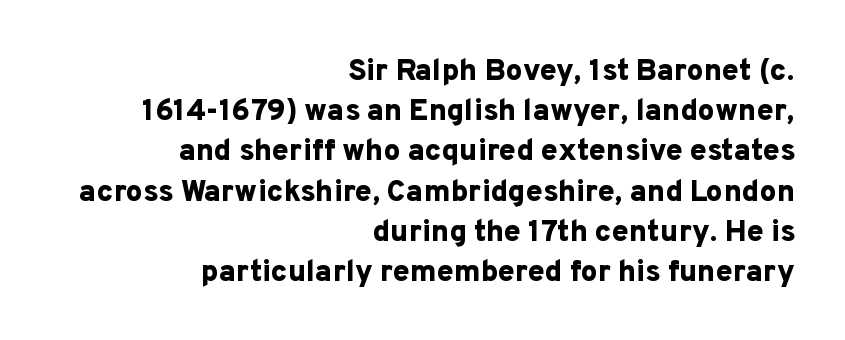
Q: Is the text bold? A: Yes.
Q: Is the text italic (slanted)? A: No, it is upright.
Q: Is the typeface a serif or a sans-serif typeface? A: Sans-serif.
Q: Is the text underlined? A: No.
Q: How is the paragraph aligned? A: Right-aligned.
Q: Is the spacing between letters normal or unusually wide? A: Normal.
Q: Is the spacing between lines tight, normal or loose? A: Normal.
Q: Width (condensed, normal, or wide)? A: Normal.
Q: Stroke contrast? A: Low.
Q: x-height? A: Medium.
Q: Monospaced? A: No.
